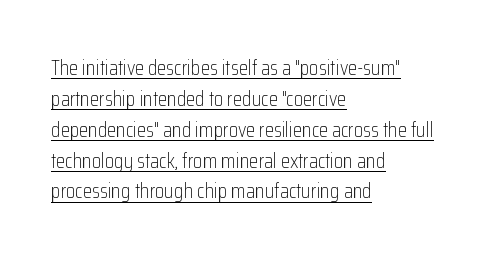
The image shows 21 px text type, upright; set left-aligned, normal line spacing (1.47x), normal letter spacing, underlined.
